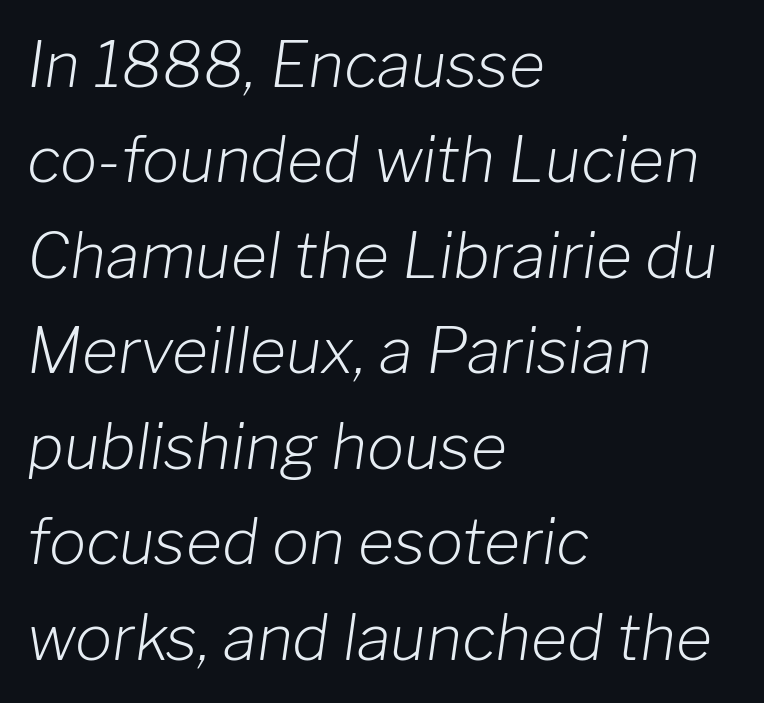
Q: Is the text bold? A: No.
Q: Is the text italic (slanted)? A: Yes, it leans right by about 8 degrees.
Q: Is the text underlined? A: No.
Q: How is the paragraph aligned? A: Left-aligned.
Q: Is the spacing between letters normal or unusually wide? A: Normal.
Q: Is the spacing between lines tight, normal or loose? A: Normal.
Q: Width (condensed, normal, or wide)? A: Normal.
Q: Stroke contrast? A: Low.
Q: x-height? A: Medium.
Q: Monospaced? A: No.
